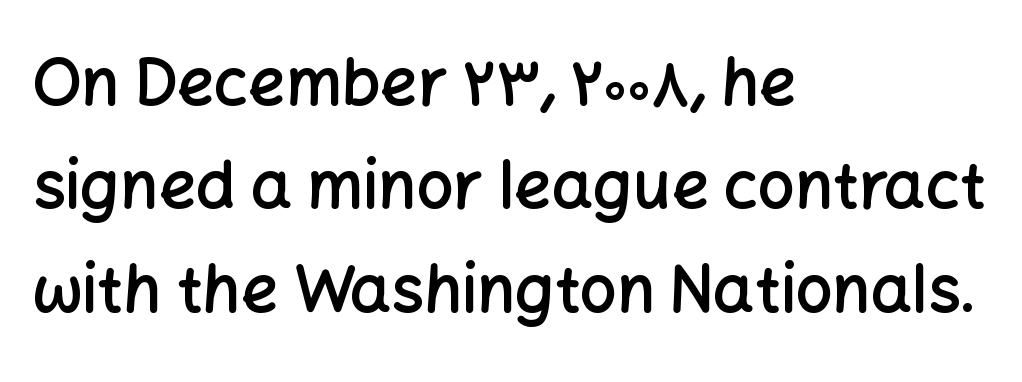
Q: Is the text bold? A: Semi-bold.
Q: Is the text italic (slanted)? A: No, it is upright.
Q: Is the typeface a serif or a sans-serif typeface? A: Sans-serif.
Q: Is the text underlined? A: No.
Q: How is the paragraph aligned? A: Left-aligned.
Q: Is the spacing between letters normal or unusually wide? A: Normal.
Q: Is the spacing between lines tight, normal or loose? A: Normal.
Q: Width (condensed, normal, or wide)? A: Normal.
Q: Stroke contrast? A: Low.
Q: x-height? A: Medium.
Q: Monospaced? A: No.
